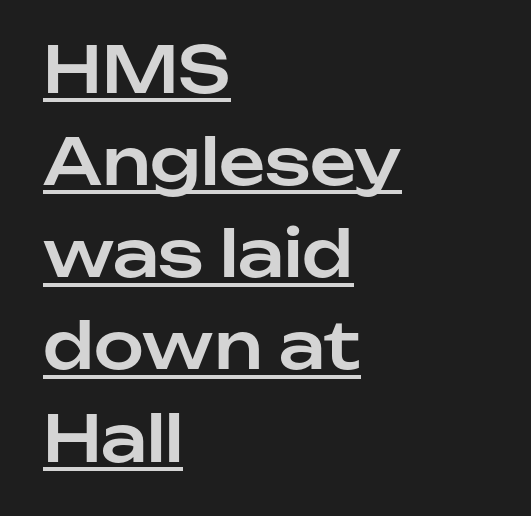
The image shows 64 px sans-serif type, upright; set left-aligned, normal line spacing (1.44x), normal letter spacing, underlined; low stroke contrast and a medium x-height.
